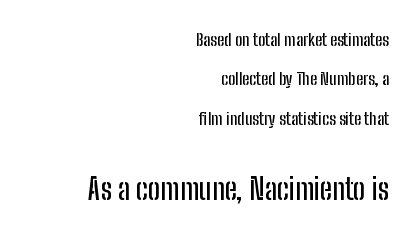
The image shows 29 px condensed sans-serif type, upright; set right-aligned, loose line spacing (2.32x), normal letter spacing, not underlined; the second (bottom) block is 1.71x larger; low stroke contrast and a medium x-height.
